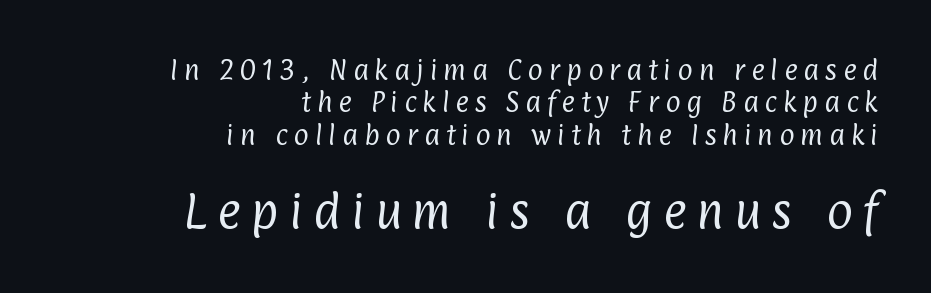
Q: Is the text bold? A: No.
Q: Is the typeface a serif or a sans-serif typeface? A: Sans-serif.
Q: Is the text underlined? A: No.
Q: How is the paragraph aligned? A: Right-aligned.
Q: Is the spacing between letters normal or unusually wide? A: Unusually wide.
Q: Is the spacing between lines tight, normal or loose? A: Normal.
Q: Which block of text is set in a larger size, the first (top) or the second (bottom)? A: The second (bottom) one.
Q: Width (condensed, normal, or wide)? A: Condensed.
Q: Stroke contrast? A: Low.
Q: x-height? A: Medium.
Q: Monospaced? A: No.
